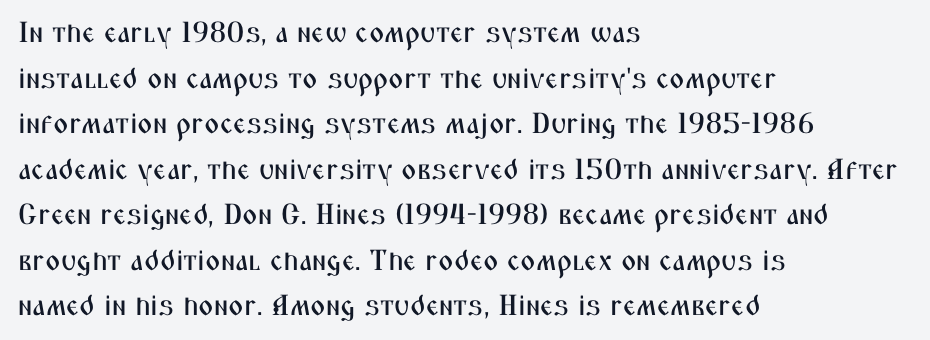
Default kerning and tracking; the words read as compact shapes. Notice how the stems are strictly vertical — no italics here. This sample keeps an unexceptional amount of space between lines. What kind of face is this? One without serifs — a sans. Typeset ragged right — the left edge is the straight one.
